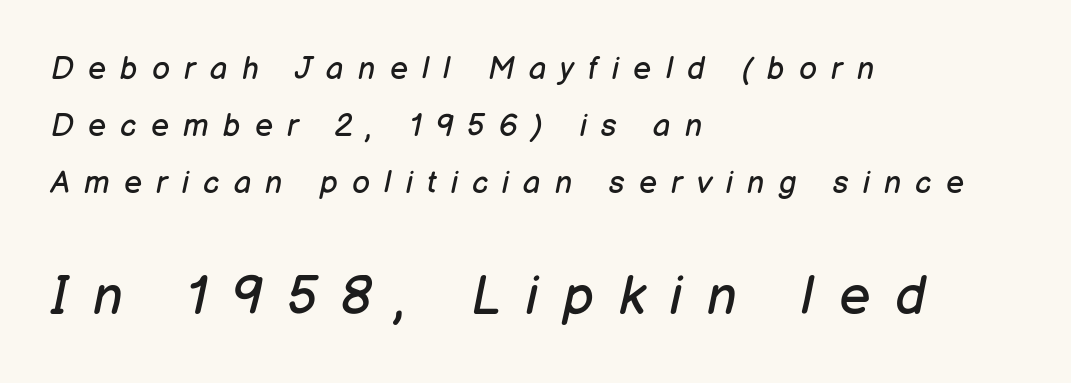
The image shows 54 px regular-weight type, italic (leaning right); set left-aligned, line spacing 1.84x, unusually wide letter spacing (+0.46 em), not underlined; the second (bottom) block is 1.74x larger; low stroke contrast and a medium x-height.
